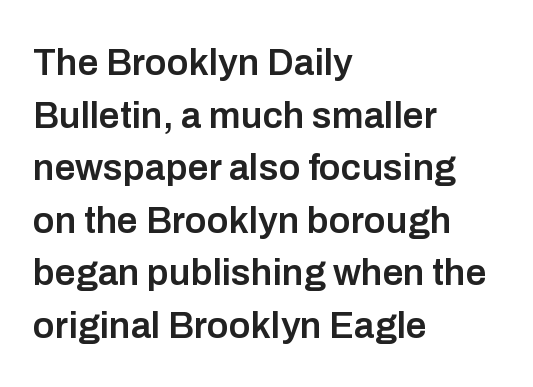
Left-aligned paragraph, ragged on the right. I'd call this a sans setting — the letters go barefoot. Compared with typical paragraphs, the rows here are spaced about the same. Underline: absent. I'd describe the lettering as semibold — firm but not a full bold. Designer's note — italics off, roman on.
